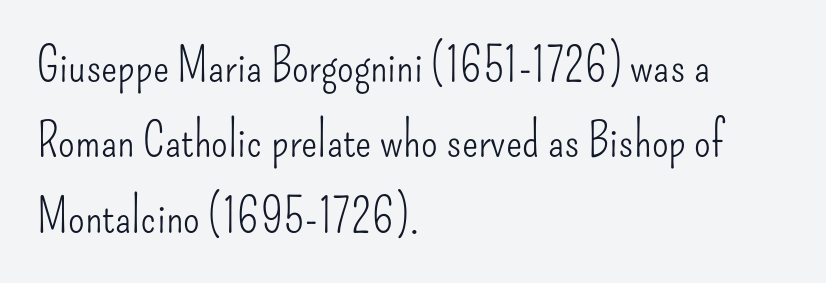
{"serif": "no", "italic": "no", "bold": "no", "weight": "light", "width": "condensed", "stroke_contrast": "low", "x_height": "small", "monospaced": "no", "underline": "no", "align": "left", "line_spacing": "normal", "line_spacing_ratio": 1.57, "letter_spacing": "normal", "letter_spacing_em": 0.0, "glyph_px": 48}
